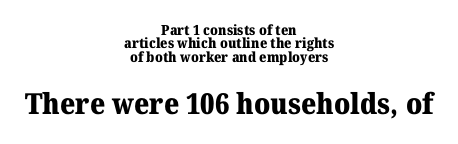
The image shows 29 px heavy serif type, upright; set centered, tight line spacing (0.95x), normal letter spacing, not underlined; the second (bottom) block is 2.07x larger; medium stroke contrast and a medium x-height.
